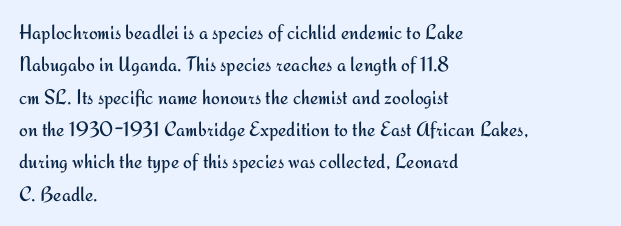
Words float on clear page, feet unadorned. Letters have the restrained weight of plain body copy at most. Horizontal alignment here is leftward, the default for most running prose. Whoever set this chose a conventional vertical rhythm. This sample uses an upright cut, with every glyph sitting square on the baseline.
